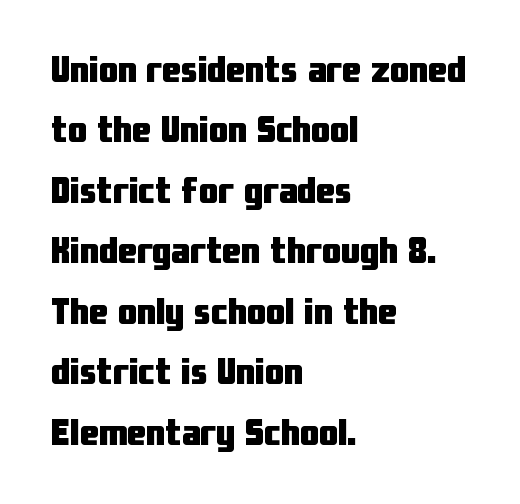
{"serif": "no", "italic": "no", "bold": "yes", "weight": "heavy", "width": "condensed", "stroke_contrast": "low", "x_height": "medium", "monospaced": "no", "underline": "no", "align": "left", "line_spacing": "normal", "line_spacing_ratio": 1.59, "letter_spacing": "normal", "letter_spacing_em": 0.0, "glyph_px": 38}
